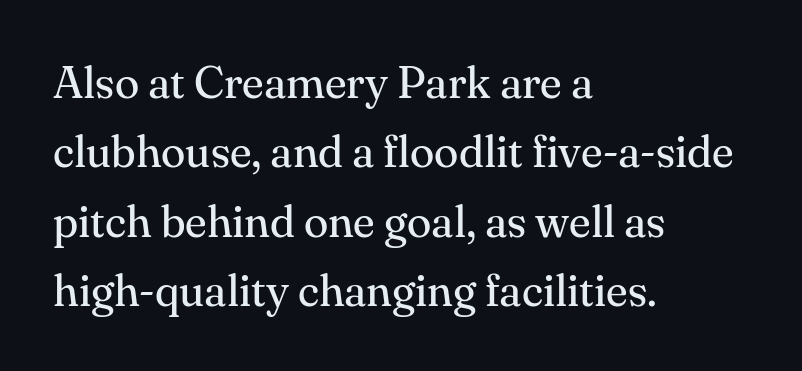
{"serif": "yes", "italic": "no", "bold": "no", "weight": "regular", "width": "normal", "stroke_contrast": "medium", "x_height": "small", "monospaced": "no", "underline": "no", "align": "left", "line_spacing": "normal", "line_spacing_ratio": 1.54, "letter_spacing": "normal", "letter_spacing_em": 0.0, "glyph_px": 45}
